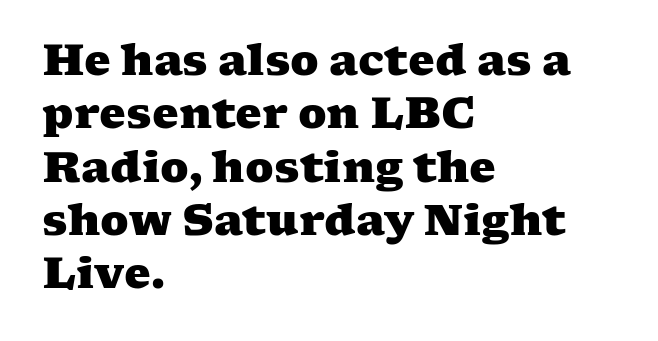
Q: Is the text bold? A: Yes.
Q: Is the typeface a serif or a sans-serif typeface? A: Serif.
Q: Is the text underlined? A: No.
Q: How is the paragraph aligned? A: Left-aligned.
Q: Is the spacing between letters normal or unusually wide? A: Normal.
Q: Is the spacing between lines tight, normal or loose? A: Normal.
Q: Width (condensed, normal, or wide)? A: Wide.
Q: Stroke contrast? A: Medium.
Q: x-height? A: Medium.
Q: Monospaced? A: No.
